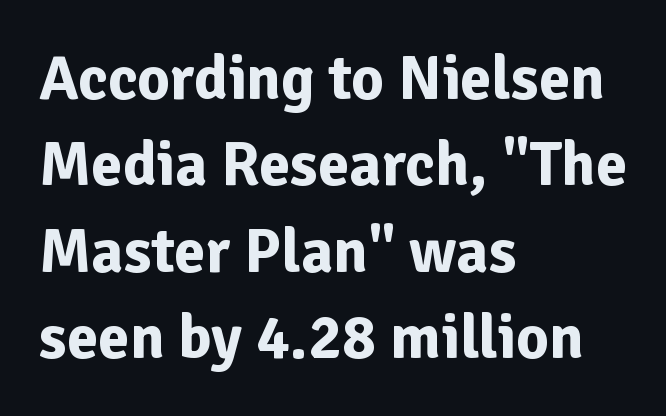
{"serif": "no", "italic": "no", "bold": "yes", "weight": "bold", "width": "normal", "stroke_contrast": "low", "x_height": "medium", "monospaced": "no", "underline": "no", "align": "left", "line_spacing": "normal", "line_spacing_ratio": 1.37, "letter_spacing": "normal", "letter_spacing_em": 0.0, "glyph_px": 63}
